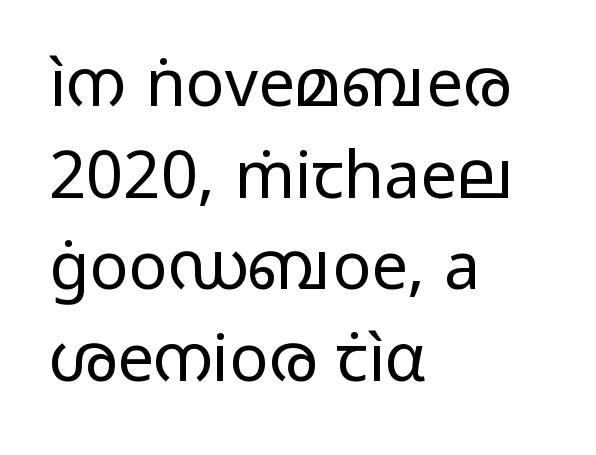
{"serif": "no", "italic": "no", "bold": "no", "weight": "regular", "width": "wide", "stroke_contrast": "low", "x_height": "medium", "monospaced": "no", "underline": "no", "align": "left", "line_spacing": "normal", "line_spacing_ratio": 1.41, "letter_spacing": "normal", "letter_spacing_em": 0.0, "glyph_px": 65}
